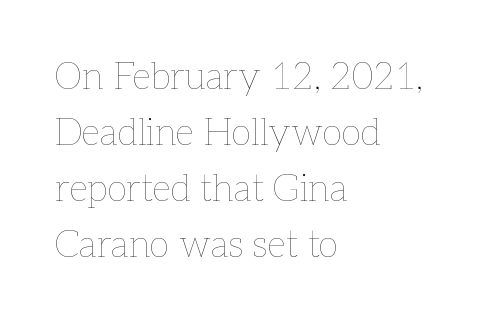
{"italic": "no", "bold": "no", "weight": "thin", "width": "normal", "stroke_contrast": "low", "x_height": "medium", "monospaced": "no", "underline": "no", "align": "left", "line_spacing": "normal", "line_spacing_ratio": 1.51, "letter_spacing": "normal", "letter_spacing_em": 0.0, "glyph_px": 37}
